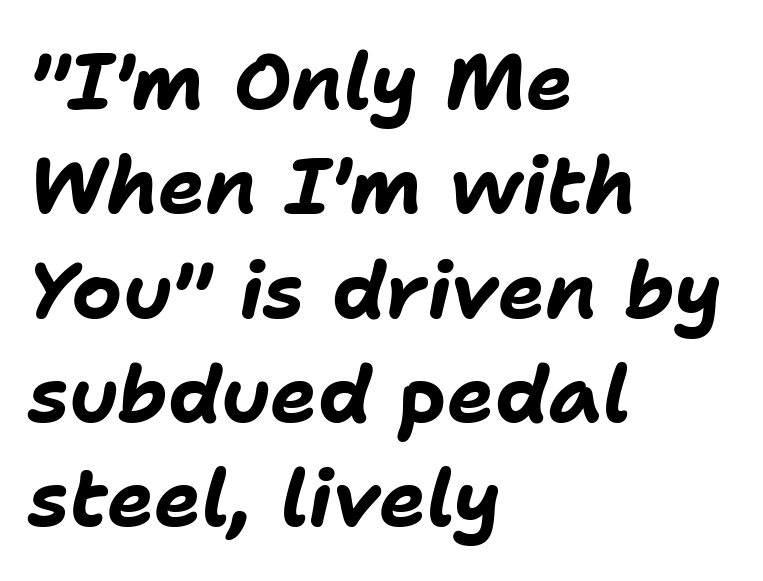
Q: Is the text bold? A: Yes.
Q: Is the text italic (slanted)? A: Yes, it leans right by about 11 degrees.
Q: Is the text underlined? A: No.
Q: How is the paragraph aligned? A: Left-aligned.
Q: Is the spacing between letters normal or unusually wide? A: Normal.
Q: Is the spacing between lines tight, normal or loose? A: Normal.
Q: Width (condensed, normal, or wide)? A: Normal.
Q: Stroke contrast? A: Low.
Q: x-height? A: Medium.
Q: Monospaced? A: No.
